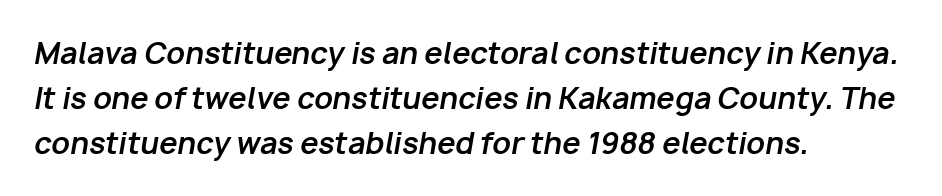
The image shows 29 px bold type, italic (leaning right); set left-aligned, normal line spacing (1.55x), normal letter spacing, not underlined; low stroke contrast and a medium x-height.
